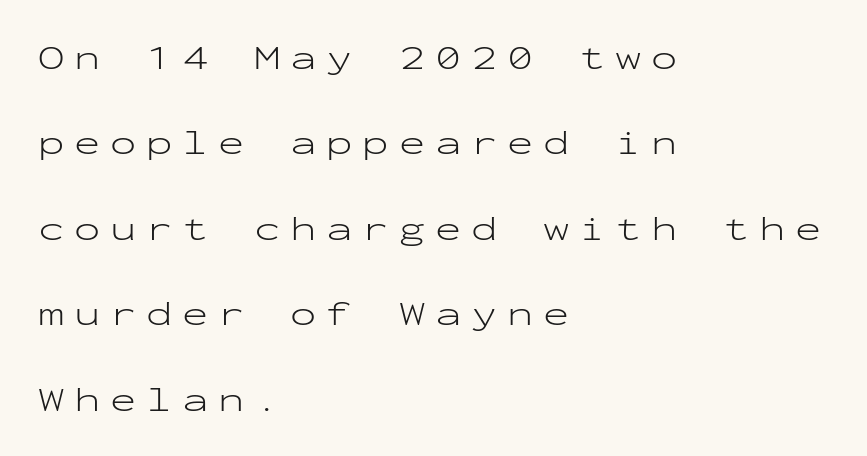
{"serif": "no", "italic": "no", "bold": "no", "weight": "light", "width": "wide", "stroke_contrast": "low", "x_height": "medium", "monospaced": "yes", "underline": "no", "align": "left", "line_spacing": "loose", "line_spacing_ratio": 2.44, "letter_spacing": "wide", "letter_spacing_em": 0.28, "glyph_px": 35}
